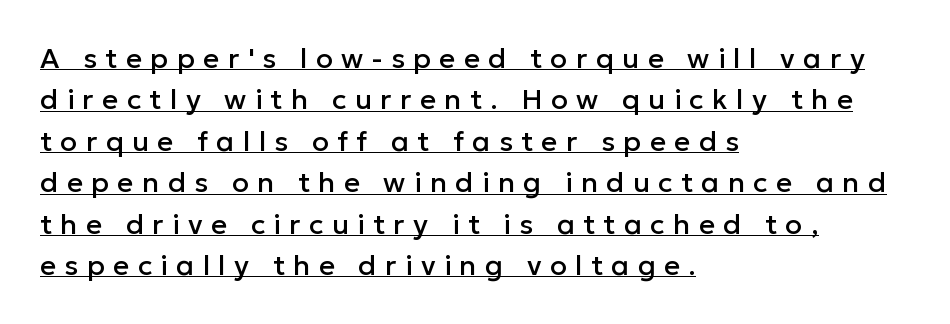
Horizontally, the lines are justified to the leading edge only. Proportional: the letters do not fall into vertical columns. Does the leading feel generous? No, just average. This rendering employs a face without finishing strokes, i.e., a sans-serif. Unlike italic type, these characters show no tilt at all.
